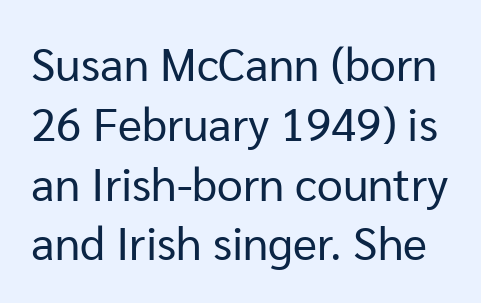
{"serif": "no", "italic": "no", "bold": "no", "weight": "regular", "width": "normal", "stroke_contrast": "low", "x_height": "medium", "monospaced": "no", "underline": "no", "line_spacing": "normal", "line_spacing_ratio": 1.3, "letter_spacing": "normal", "letter_spacing_em": 0.0, "glyph_px": 46}
